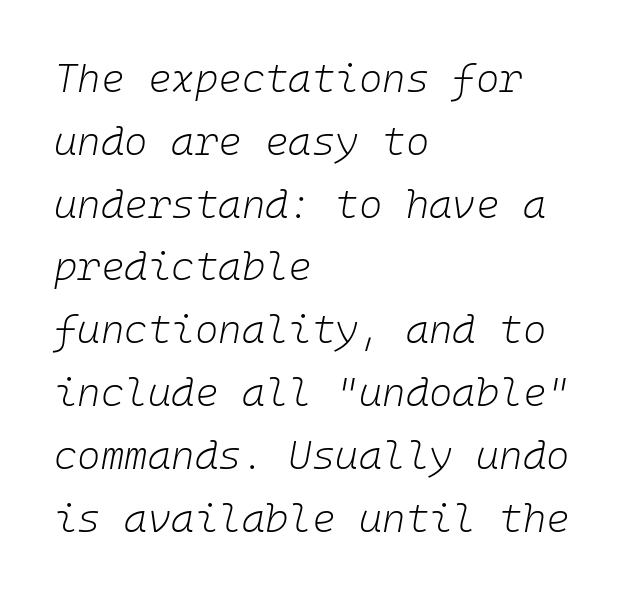
{"italic": "yes", "lean": "right", "slant_degrees": 10, "bold": "no", "weight": "light", "width": "normal", "stroke_contrast": "low", "x_height": "medium", "monospaced": "yes", "underline": "no", "align": "left", "line_spacing": "normal", "line_spacing_ratio": 1.57, "letter_spacing": "normal", "letter_spacing_em": 0.0, "glyph_px": 40}
